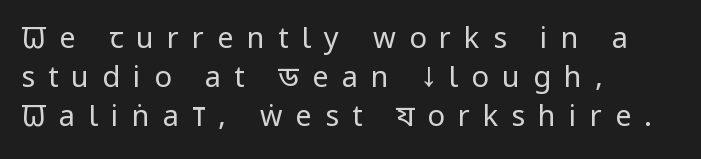
Q: Is the text bold? A: No.
Q: Is the text italic (slanted)? A: No, it is upright.
Q: Is the typeface a serif or a sans-serif typeface? A: Sans-serif.
Q: Is the text underlined? A: No.
Q: How is the paragraph aligned? A: Left-aligned.
Q: Is the spacing between letters normal or unusually wide? A: Unusually wide.
Q: Is the spacing between lines tight, normal or loose? A: Normal.
Q: Width (condensed, normal, or wide)? A: Condensed.
Q: Stroke contrast? A: Low.
Q: x-height? A: Large.
Q: Monospaced? A: No.
